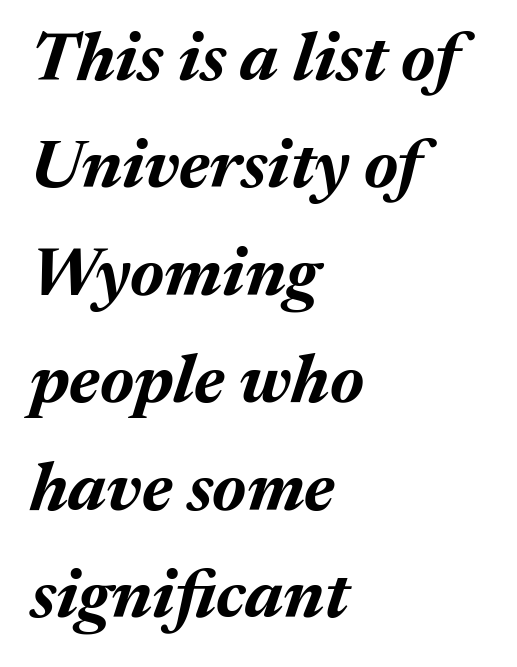
Q: Is the text bold? A: Yes.
Q: Is the text italic (slanted)? A: Yes, it leans right by about 17 degrees.
Q: Is the text underlined? A: No.
Q: How is the paragraph aligned? A: Left-aligned.
Q: Is the spacing between letters normal or unusually wide? A: Normal.
Q: Is the spacing between lines tight, normal or loose? A: Normal.
Q: Width (condensed, normal, or wide)? A: Normal.
Q: Stroke contrast? A: Medium.
Q: x-height? A: Medium.
Q: Monospaced? A: No.
